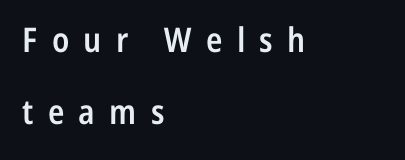
Q: Is the text bold? A: Semi-bold.
Q: Is the text italic (slanted)? A: No, it is upright.
Q: Is the typeface a serif or a sans-serif typeface? A: Sans-serif.
Q: Is the text underlined? A: No.
Q: How is the paragraph aligned? A: Left-aligned.
Q: Is the spacing between letters normal or unusually wide? A: Unusually wide.
Q: Is the spacing between lines tight, normal or loose? A: Loose.
Q: Width (condensed, normal, or wide)? A: Condensed.
Q: Stroke contrast? A: Low.
Q: x-height? A: Medium.
Q: Monospaced? A: No.
